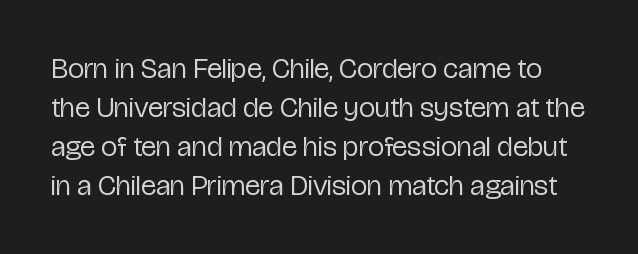
{"serif": "no", "italic": "no", "bold": "no", "weight": "regular", "width": "condensed", "stroke_contrast": "low", "x_height": "medium", "monospaced": "no", "underline": "no", "line_spacing": "normal", "line_spacing_ratio": 1.34, "letter_spacing": "normal", "letter_spacing_em": 0.0, "glyph_px": 29}
